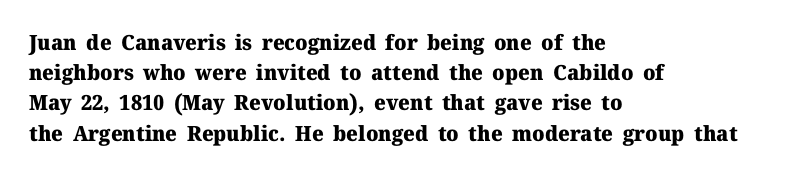
Q: Is the text bold? A: Yes.
Q: Is the text italic (slanted)? A: No, it is upright.
Q: Is the text underlined? A: No.
Q: How is the paragraph aligned? A: Left-aligned.
Q: Is the spacing between letters normal or unusually wide? A: Normal.
Q: Is the spacing between lines tight, normal or loose? A: Normal.
